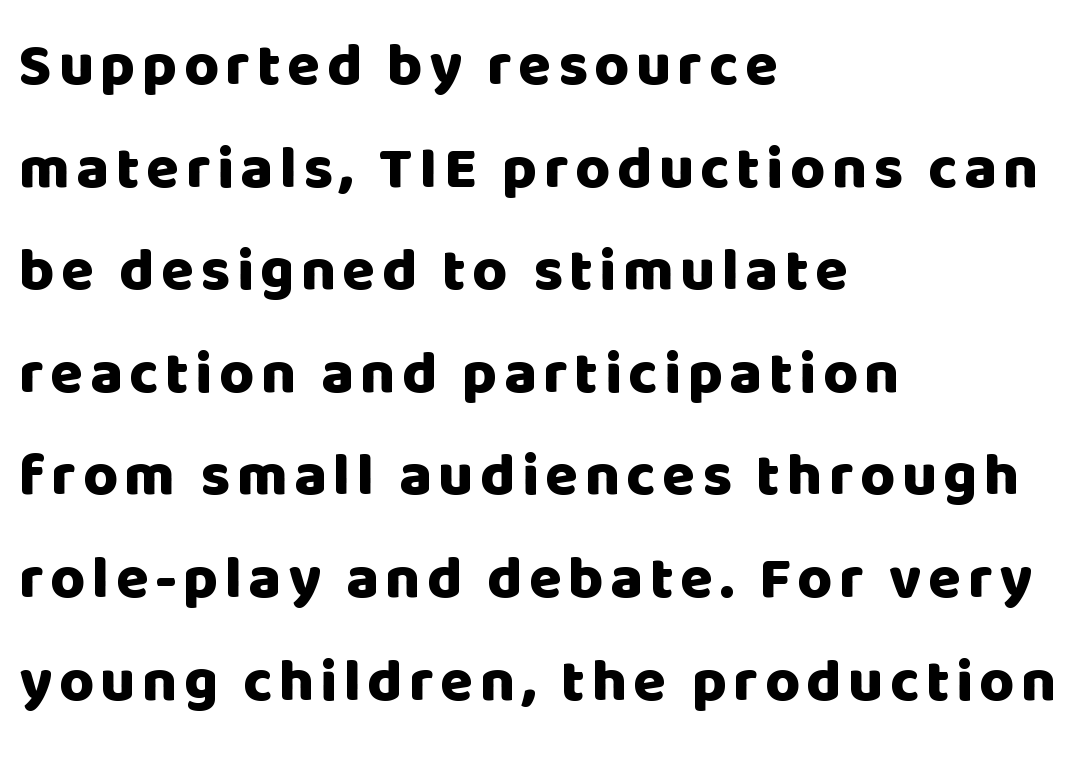
Q: Is the text bold? A: Yes.
Q: Is the text italic (slanted)? A: No, it is upright.
Q: Is the typeface a serif or a sans-serif typeface? A: Sans-serif.
Q: Is the text underlined? A: No.
Q: How is the paragraph aligned? A: Left-aligned.
Q: Width (condensed, normal, or wide)? A: Normal.
Q: Stroke contrast? A: Low.
Q: x-height? A: Large.
Q: Monospaced? A: No.
